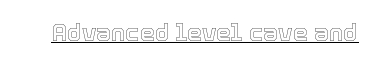
Q: Is the text italic (slanted)? A: No, it is upright.
Q: Is the text underlined? A: Yes.
Q: Is the spacing between letters normal or unusually wide? A: Normal.
